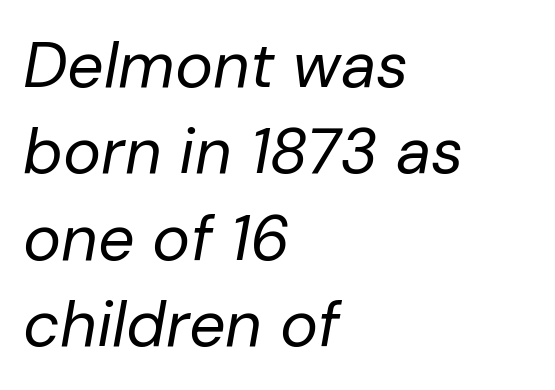
{"italic": "yes", "lean": "right", "slant_degrees": 10, "bold": "no", "weight": "regular", "width": "normal", "stroke_contrast": "low", "x_height": "medium", "monospaced": "no", "underline": "no", "align": "left", "line_spacing": "normal", "line_spacing_ratio": 1.35, "letter_spacing": "normal", "letter_spacing_em": 0.0, "glyph_px": 64}
